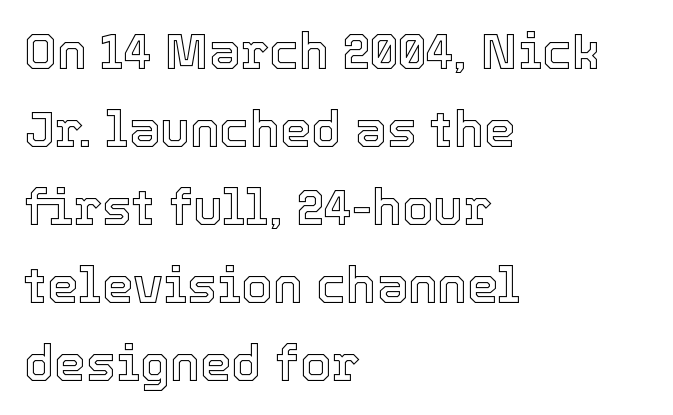
The image shows 50 px text type, upright; set left-aligned, normal line spacing (1.56x), normal letter spacing, not underlined; a medium x-height.
